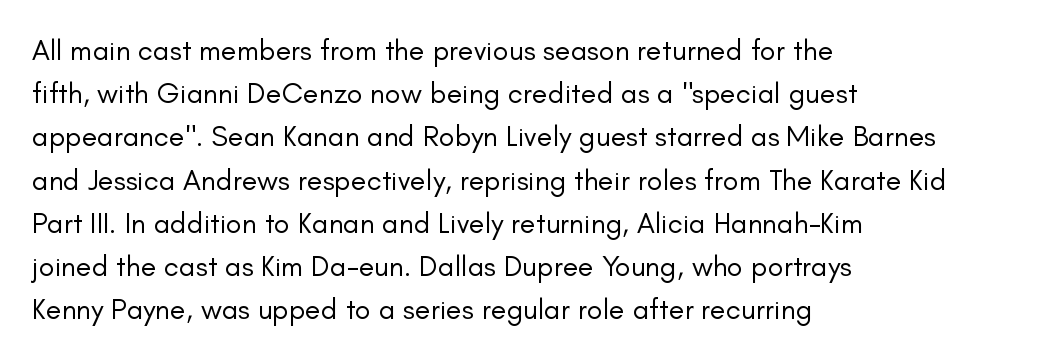
The image shows 29 px regular-weight sans-serif type, upright; set left-aligned, normal line spacing (1.49x), normal letter spacing, not underlined; low stroke contrast and a small x-height.
